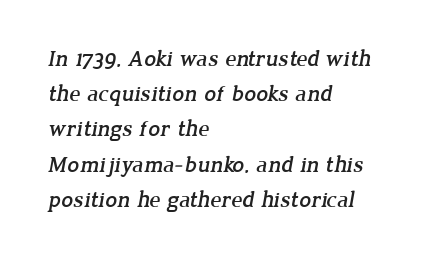
The rendering keeps characters at their native spacing. The zone under the glyphs is completely vacant. Teacher's note: observe the even left margin — that is flush-left alignment. Baseline-to-baseline distance is the conventional proportion of letter height.
